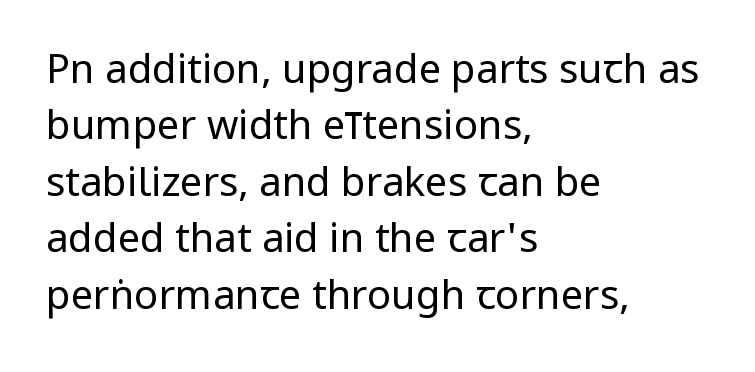
{"serif": "no", "italic": "no", "bold": "no", "weight": "regular", "width": "condensed", "stroke_contrast": "low", "x_height": "large", "monospaced": "no", "underline": "no", "align": "left", "line_spacing": "normal", "line_spacing_ratio": 1.41, "letter_spacing": "normal", "letter_spacing_em": 0.0, "glyph_px": 40}
